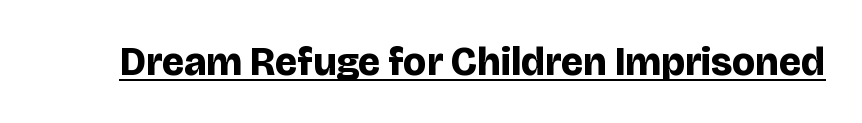
Q: Is the text bold? A: Yes.
Q: Is the text italic (slanted)? A: No, it is upright.
Q: Is the typeface a serif or a sans-serif typeface? A: Sans-serif.
Q: Is the text underlined? A: Yes.
Q: Is the spacing between letters normal or unusually wide? A: Normal.
Q: Width (condensed, normal, or wide)? A: Normal.
Q: Stroke contrast? A: Low.
Q: x-height? A: Large.
Q: Monospaced? A: No.
